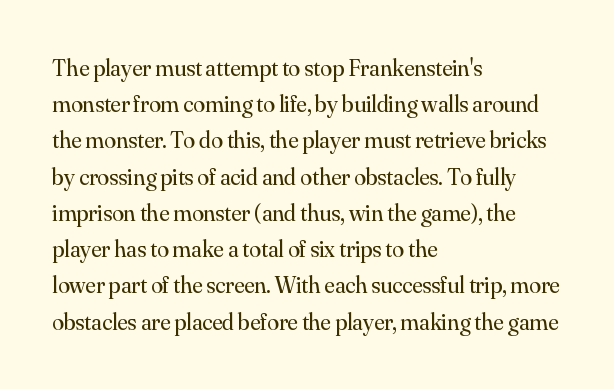
Default kerning and tracking; the words read as compact shapes. Tall strokes in this sample are plumb rather than angled. This rendering uses left alignment, leaving the right contour irregular. Students, observe: this is what conventionally led text looks like. Each stroke keeps to a modest, everyday thickness or less. Honestly, there is no underline to notice here at all.
